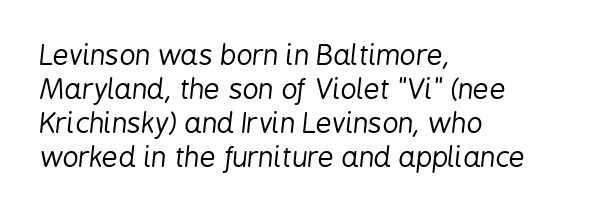
{"italic": "yes", "lean": "right", "slant_degrees": 6, "bold": "no", "weight": "regular", "width": "condensed", "stroke_contrast": "low", "x_height": "medium", "monospaced": "no", "underline": "no", "align": "left", "line_spacing_ratio": 1.22, "letter_spacing": "normal", "letter_spacing_em": 0.0, "glyph_px": 28}
